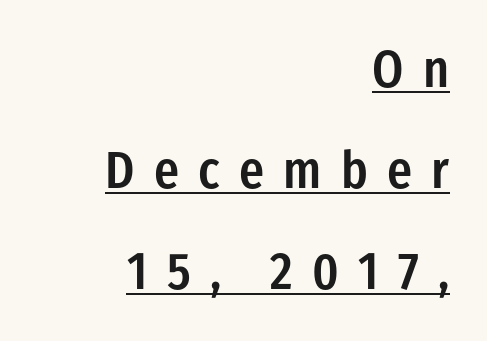
Vertically, the passage feels expansive, rows floating well apart. Characters remain perfectly vertical along every line. A typographer would call this underscored text. Type style note: lacks serifs. Proportional: the letters do not fall into vertical columns. Heft: intermediate — a semibold.
